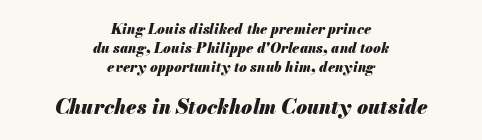
Q: Is the text bold? A: Yes.
Q: Is the text italic (slanted)? A: Yes, it leans right by about 13 degrees.
Q: Is the text underlined? A: No.
Q: How is the paragraph aligned? A: Centered.
Q: Is the spacing between letters normal or unusually wide? A: Normal.
Q: Is the spacing between lines tight, normal or loose? A: Normal.
Q: Which block of text is set in a larger size, the first (top) or the second (bottom)? A: The second (bottom) one.
